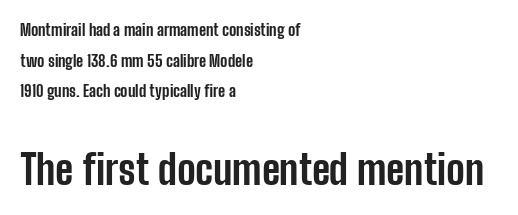
{"serif": "no", "italic": "no", "bold": "yes", "weight": "bold", "width": "condensed", "stroke_contrast": "low", "x_height": "medium", "monospaced": "no", "underline": "no", "align": "left", "line_spacing": "loose", "line_spacing_ratio": 1.91, "letter_spacing": "normal", "letter_spacing_em": 0.0, "larger_block": "second", "size_ratio": 2.56, "glyph_px": 41}
